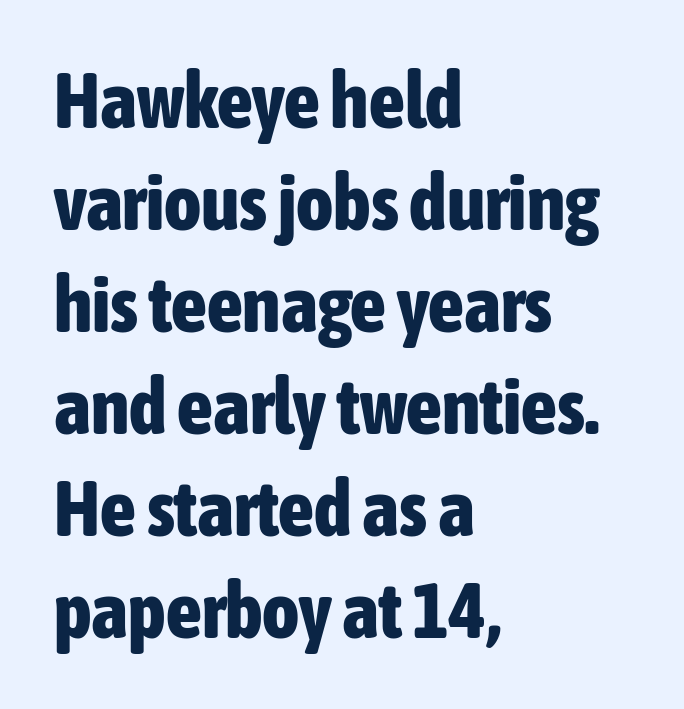
Q: Is the text bold? A: Yes.
Q: Is the text italic (slanted)? A: No, it is upright.
Q: Is the typeface a serif or a sans-serif typeface? A: Sans-serif.
Q: Is the text underlined? A: No.
Q: How is the paragraph aligned? A: Left-aligned.
Q: Is the spacing between letters normal or unusually wide? A: Normal.
Q: Is the spacing between lines tight, normal or loose? A: Normal.
Q: Width (condensed, normal, or wide)? A: Condensed.
Q: Stroke contrast? A: Low.
Q: x-height? A: Medium.
Q: Monospaced? A: No.
